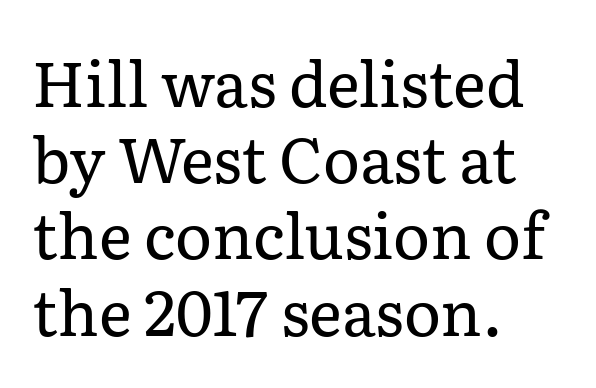
{"serif": "yes", "italic": "no", "bold": "no", "weight": "regular", "width": "normal", "stroke_contrast": "low", "x_height": "medium", "monospaced": "no", "underline": "no", "align": "left", "line_spacing_ratio": 1.21, "letter_spacing": "normal", "letter_spacing_em": 0.0, "glyph_px": 63}
